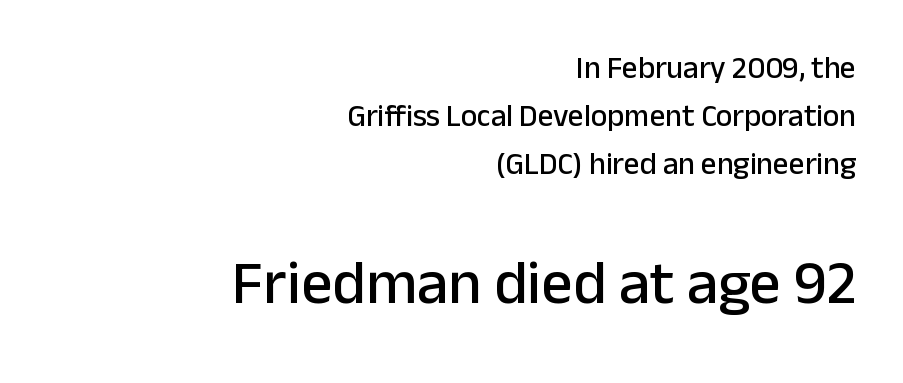
The emphasis by scale lands on block number two, below. These lines are rendered in a variable-pitch font. The lines are quadded right. Compared with typical body copy, the letter spacing here is the same. Leading matches the norm, producing a regular column.
